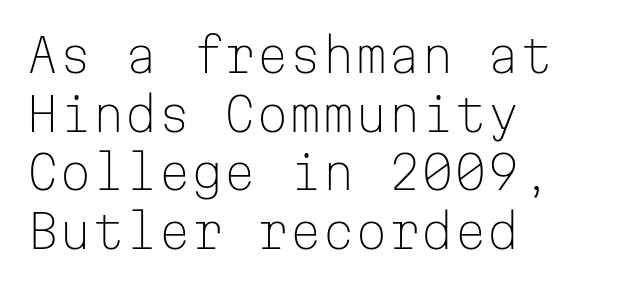
Observe the absence of serifs on each vertical stroke in this sample. A typesetter would call this monospace, since all characters share one set width. You could call the tracking neutral — neither tight nor loose. Clear beneath every line of the passage.
